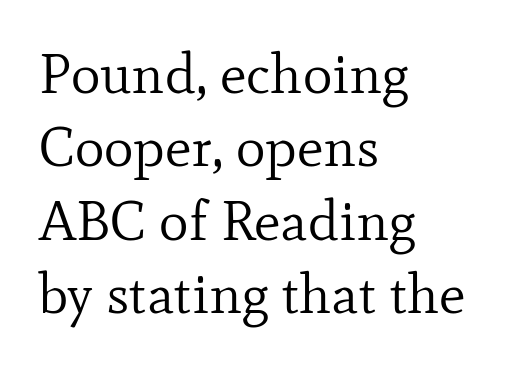
{"serif": "yes", "italic": "no", "bold": "no", "weight": "regular", "width": "normal", "stroke_contrast": "low", "x_height": "small", "monospaced": "no", "underline": "no", "align": "left", "line_spacing": "normal", "line_spacing_ratio": 1.31, "letter_spacing": "normal", "letter_spacing_em": 0.0, "glyph_px": 56}
